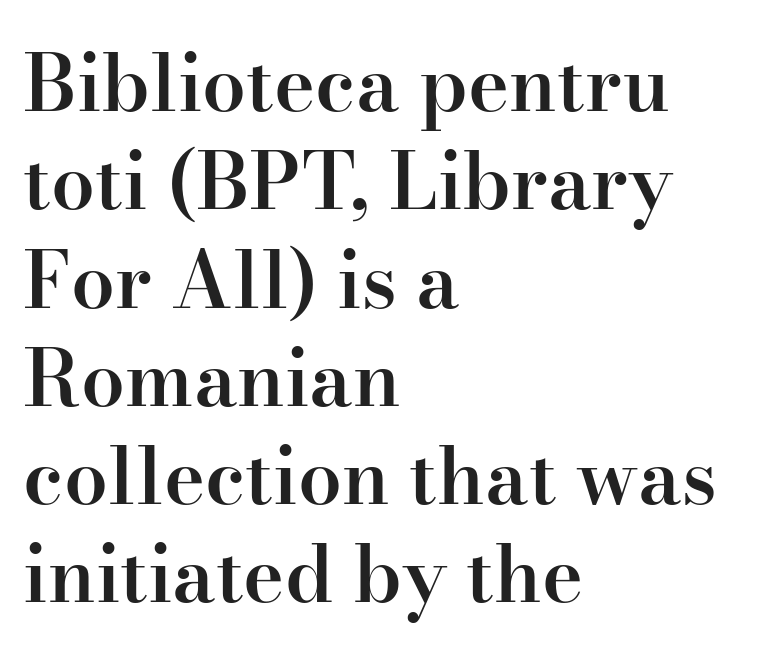
The passage shown is typed in a proportional face where columns would drift. Leftover space on each line is placed entirely after the last word. What stands out about the letter spacing? Nothing — it is the standard amount. Bare-footed words on every line.
